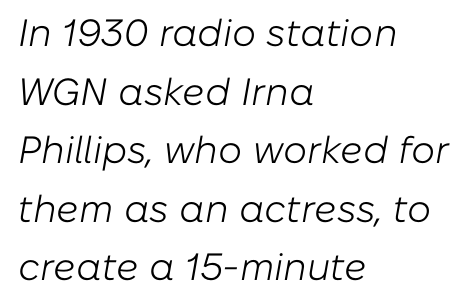
The image shows 38 px light type, italic (leaning right); set left-aligned, normal line spacing (1.54x), normal letter spacing, not underlined; low stroke contrast and a medium x-height.
